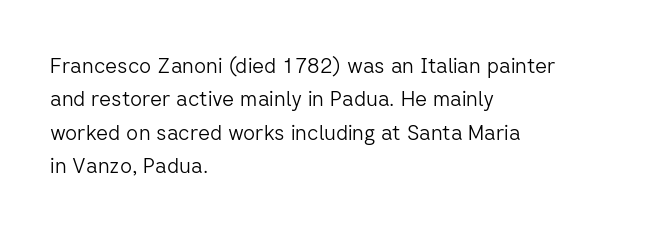
Q: Is the text bold? A: No.
Q: Is the text italic (slanted)? A: No, it is upright.
Q: Is the text underlined? A: No.
Q: How is the paragraph aligned? A: Left-aligned.
Q: Is the spacing between letters normal or unusually wide? A: Normal.
Q: Is the spacing between lines tight, normal or loose? A: Normal.
